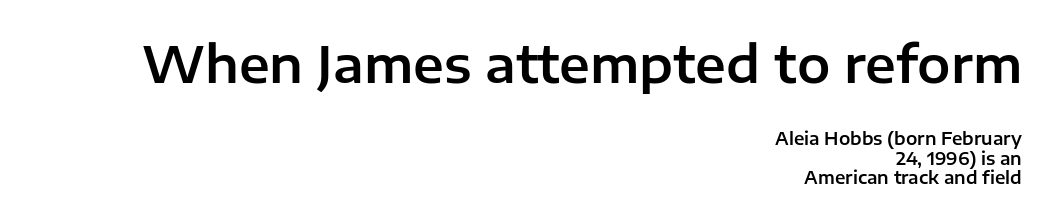
Underlining? Definitely not there. Typographically, this falls in the sans-serif category. Leading is clearly below the norm, producing a dense column. Nobody touched the tracking dial on this one. Ascenders rise straight up at ninety degrees.
